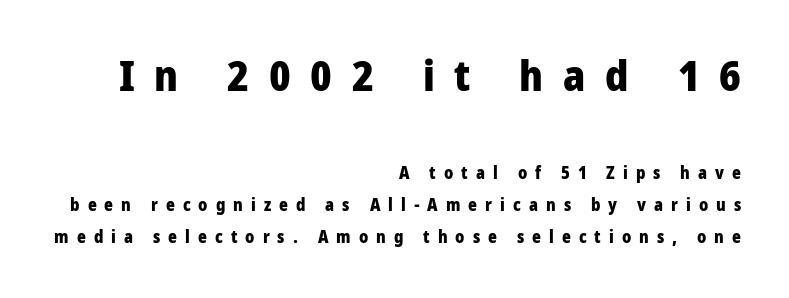
Q: Is the text bold? A: Yes.
Q: Is the text italic (slanted)? A: No, it is upright.
Q: Is the typeface a serif or a sans-serif typeface? A: Sans-serif.
Q: Is the text underlined? A: No.
Q: How is the paragraph aligned? A: Right-aligned.
Q: Is the spacing between letters normal or unusually wide? A: Unusually wide.
Q: Which block of text is set in a larger size, the first (top) or the second (bottom)? A: The first (top) one.
Q: Width (condensed, normal, or wide)? A: Condensed.
Q: Stroke contrast? A: Low.
Q: x-height? A: Large.
Q: Monospaced? A: No.
